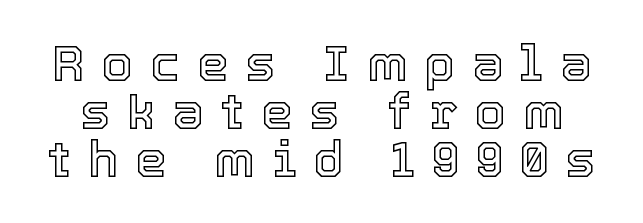
{"italic": "no", "width": "normal", "x_height": "medium", "monospaced": "no", "underline": "no", "line_spacing": "tight", "line_spacing_ratio": 0.96, "letter_spacing": "wide", "letter_spacing_em": 0.34, "glyph_px": 50}
